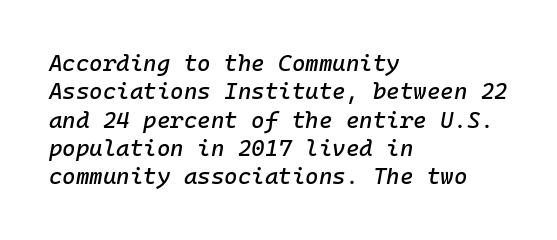
Every character sits at an angle, as italics do. Which margin do the lines hug? The left one — the right edge is uneven. The horizontal fit of the characters is conventional and even. Only glyphs here, with clear space below each row.
